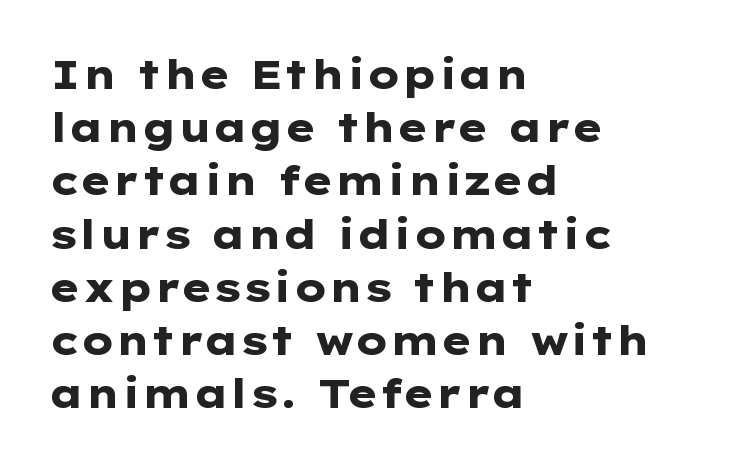
No word sits above an underline. Is the type bold? Yes — the strokes are clearly thick and heavy. Spacing verdict: proportional, widths tailored to each character. What kind of face is this? One without serifs — a sans. These lines stack with their left ends in a neat column.
